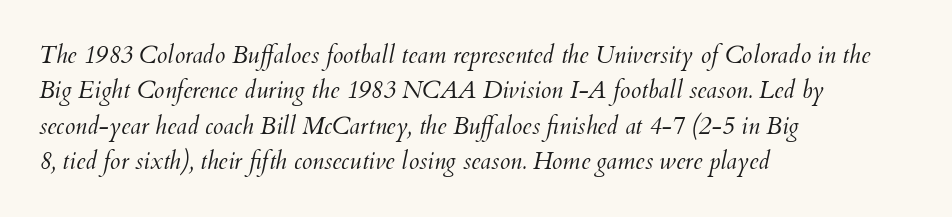
Q: Is the text bold? A: No.
Q: Is the text italic (slanted)? A: Yes, it leans right by about 12 degrees.
Q: Is the text underlined? A: No.
Q: How is the paragraph aligned? A: Left-aligned.
Q: Is the spacing between letters normal or unusually wide? A: Normal.
Q: Is the spacing between lines tight, normal or loose? A: Normal.
